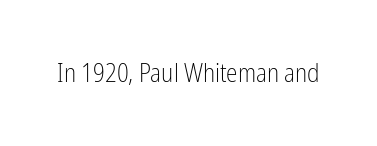
A roman cut, with each character standing at attention. Decoration check: the copy has no underline. The gaps between neighbouring characters are ordinary and unremarkable. Bold? No — there's no thickening of the strokes.
